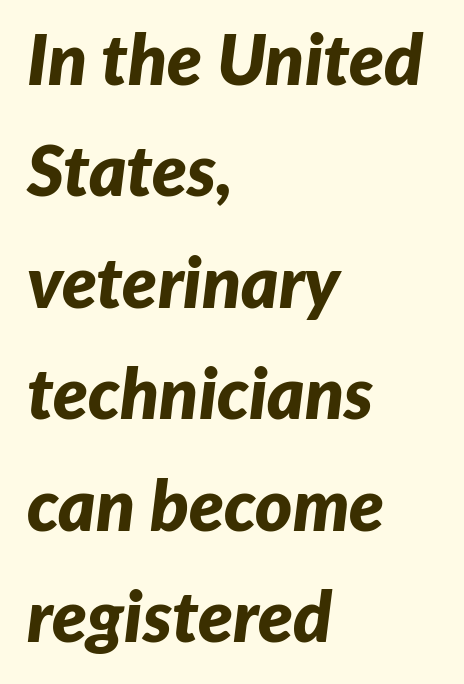
Q: Is the text bold? A: Yes.
Q: Is the text italic (slanted)? A: Yes, it leans right by about 7 degrees.
Q: Is the text underlined? A: No.
Q: How is the paragraph aligned? A: Left-aligned.
Q: Is the spacing between letters normal or unusually wide? A: Normal.
Q: Is the spacing between lines tight, normal or loose? A: Normal.
Q: Width (condensed, normal, or wide)? A: Normal.
Q: Stroke contrast? A: Low.
Q: x-height? A: Medium.
Q: Monospaced? A: No.
